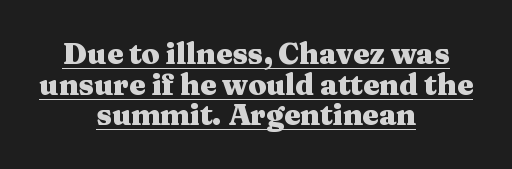
{"serif": "yes", "italic": "no", "bold": "yes", "weight": "heavy", "width": "wide", "stroke_contrast": "medium", "x_height": "medium", "monospaced": "no", "underline": "yes", "align": "center", "line_spacing": "tight", "line_spacing_ratio": 1.06, "letter_spacing": "normal", "letter_spacing_em": 0.0, "glyph_px": 29}
